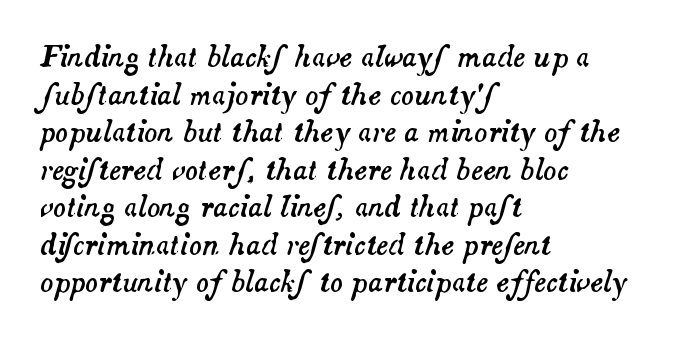
{"italic": "yes", "lean": "right", "slant_degrees": 14, "underline": "no", "align": "left", "line_spacing": "normal", "line_spacing_ratio": 1.39, "letter_spacing": "normal", "letter_spacing_em": 0.0, "glyph_px": 27}
